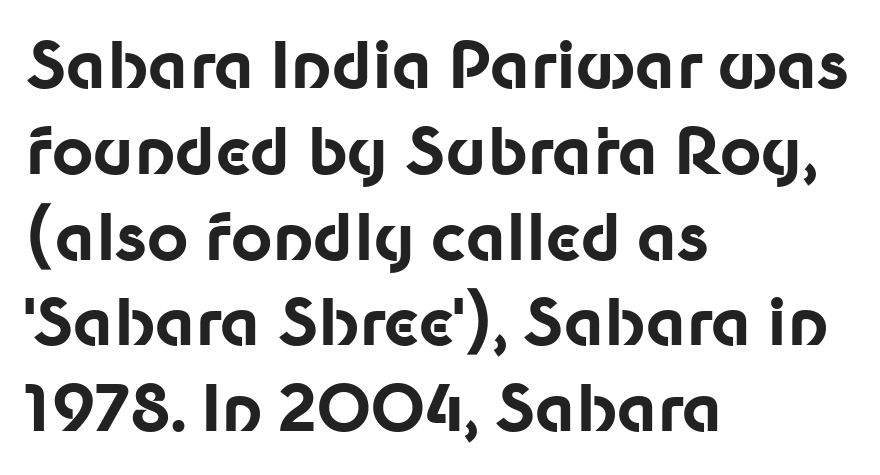
{"serif": "no", "italic": "no", "bold": "yes", "weight": "bold", "width": "normal", "stroke_contrast": "low", "x_height": "medium", "monospaced": "no", "underline": "no", "align": "left", "line_spacing": "normal", "line_spacing_ratio": 1.34, "letter_spacing": "normal", "letter_spacing_em": 0.0, "glyph_px": 64}
